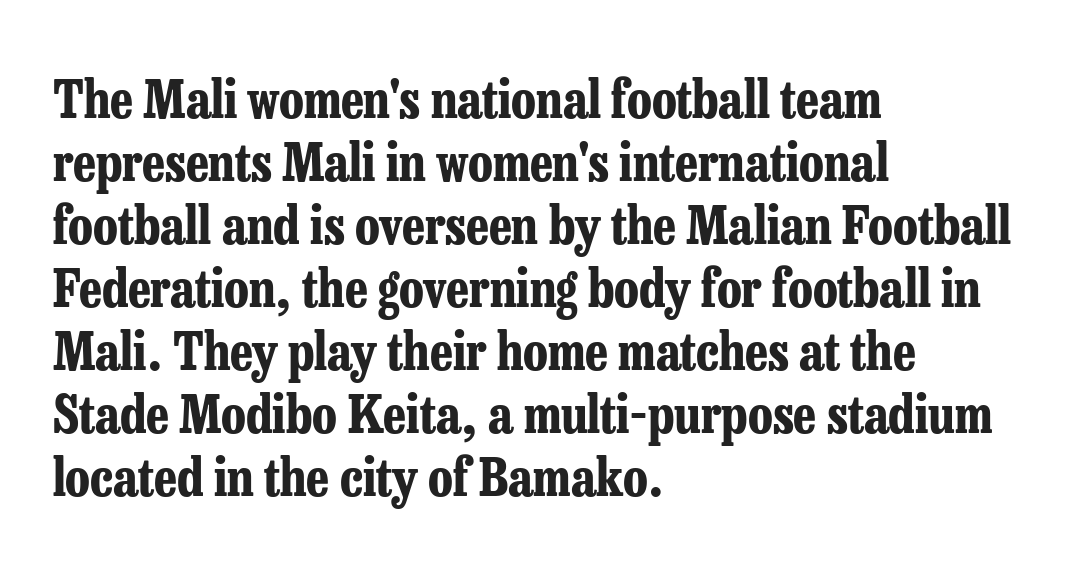
The image shows 52 px bold, condensed serif type, upright; set left-aligned, line spacing 1.21x, normal letter spacing, not underlined; low stroke contrast and a medium x-height.
